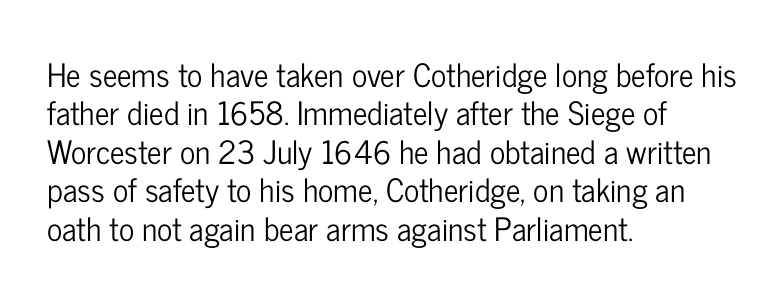
If you drew a line through each stem, it would be perfectly vertical. Characters follow at the spacing the type designer built in. A typesetter would label this face a sans. Decoration check: the copy has no underline. Is this a fixed-width face? No — the glyphs have proportional, varying widths.
